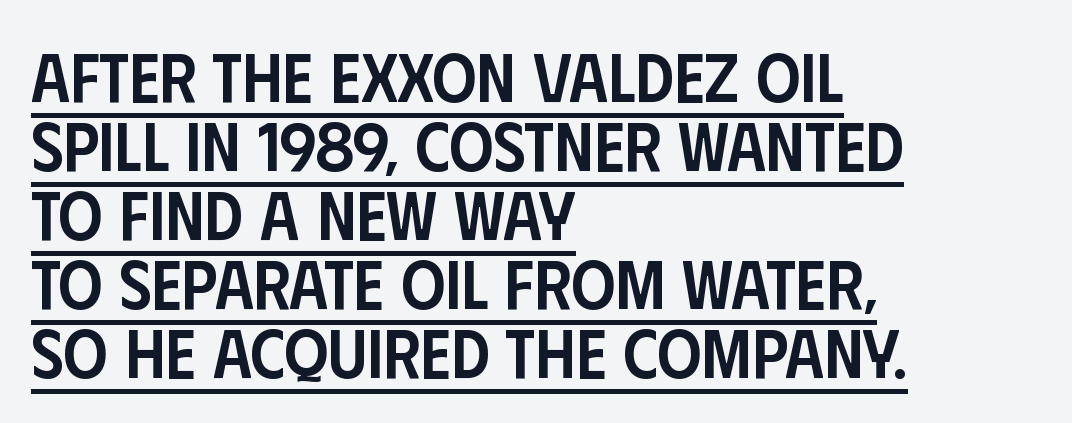
Q: Is the text bold? A: Semi-bold.
Q: Is the text italic (slanted)? A: No, it is upright.
Q: Is the typeface a serif or a sans-serif typeface? A: Sans-serif.
Q: Is the text underlined? A: Yes.
Q: How is the paragraph aligned? A: Left-aligned.
Q: Is the spacing between letters normal or unusually wide? A: Normal.
Q: Is the spacing between lines tight, normal or loose? A: Tight.
Q: Width (condensed, normal, or wide)? A: Condensed.
Q: Stroke contrast? A: Low.
Q: x-height? A: Large.
Q: Monospaced? A: No.
